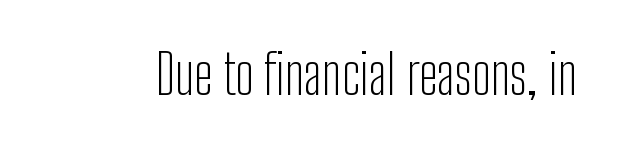
The image shows 55 px light, condensed sans-serif type, upright; set normal letter spacing, not underlined; low stroke contrast and a medium x-height.
